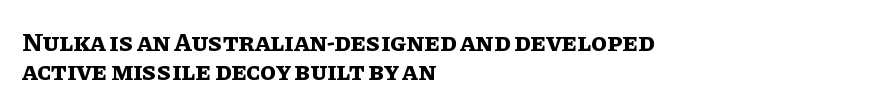
The line texture is even and compact thanks to regular tracking. Has an underline been added? It has not. The lines are packed closely together with very little leading. Notice how thick the strokes are: this is what a full bold looks like. Compared with a centered layout, this one pins lines to the left instead. Posture: vertical.
